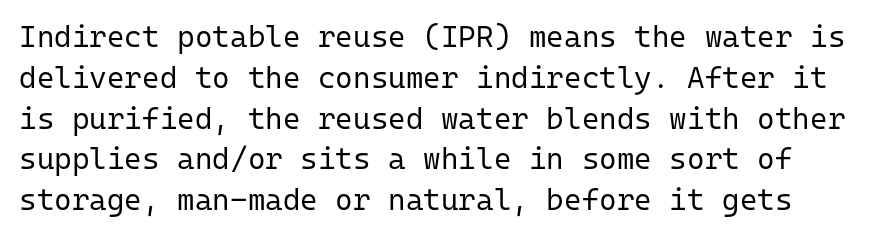
Q: Is the text bold? A: No.
Q: Is the text italic (slanted)? A: No, it is upright.
Q: Is the typeface a serif or a sans-serif typeface? A: Sans-serif.
Q: Is the text underlined? A: No.
Q: Is the spacing between letters normal or unusually wide? A: Normal.
Q: Is the spacing between lines tight, normal or loose? A: Normal.
Q: Width (condensed, normal, or wide)? A: Normal.
Q: Stroke contrast? A: Low.
Q: x-height? A: Medium.
Q: Monospaced? A: Yes.
